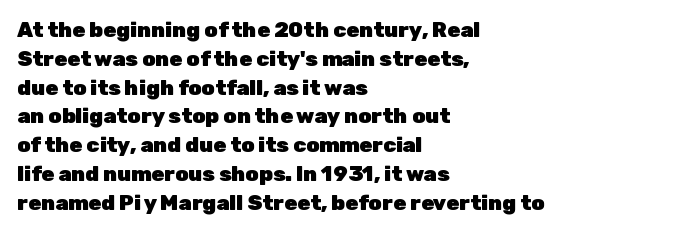
The image shows 21 px bold type, upright; set left-aligned, normal line spacing (1.37x), normal letter spacing, not underlined.
